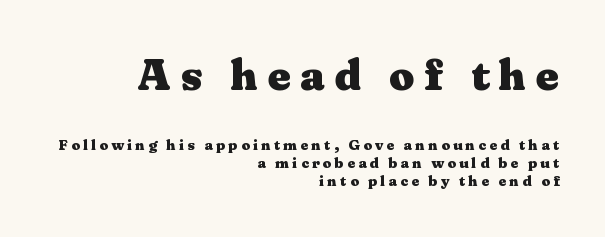
{"serif": "yes", "italic": "no", "bold": "yes", "weight": "heavy", "width": "wide", "stroke_contrast": "medium", "x_height": "medium", "monospaced": "no", "underline": "no", "align": "right", "line_spacing_ratio": 1.22, "letter_spacing": "wide", "letter_spacing_em": 0.22, "larger_block": "first", "size_ratio": 2.93, "glyph_px": 44}
